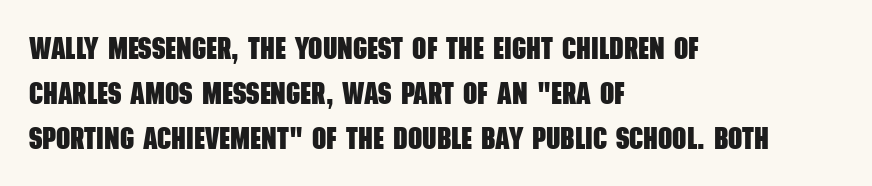
The text block is weighted toward the left margin, trailing off unevenly rightward. Horizontal bands of white between lines are of average thickness. Each glyph is drawn with heavy, bold strokes. The horizontal fit of the characters is conventional and even.
